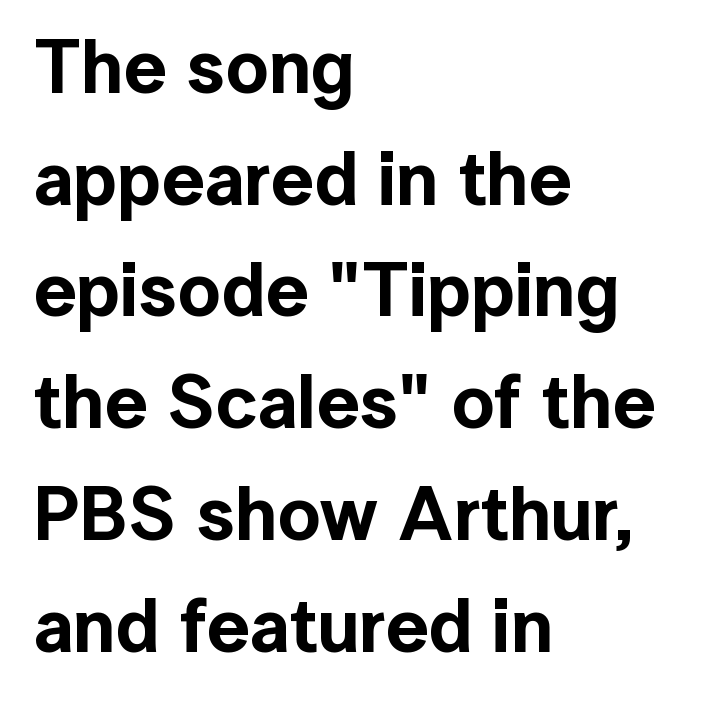
The string is rendered with underlining switched off. The rendering uses natural spacing where letterforms have individual widths. The letters stand straight up with perfectly vertical stems. Short and long lines alike share a common starting point at left. No extra tracking has been applied to these lines.
